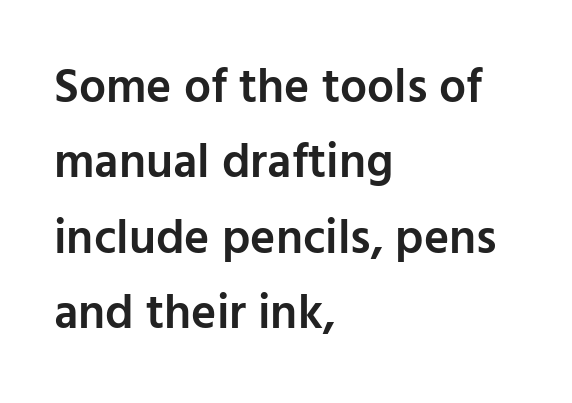
Each letter's strokes conclude bluntly, with no projecting serifs. The letters are semibold — heavier than regular but short of a full bold. The specimen reads as upright at a glance. All the whitespace from short lines collects on the right.
